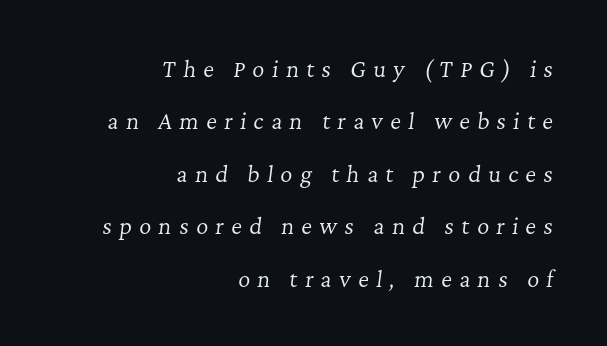
{"italic": "yes", "lean": "right", "slant_degrees": 7, "bold": "no", "underline": "no", "align": "right", "line_spacing": "loose", "line_spacing_ratio": 2.5, "letter_spacing": "wide", "letter_spacing_em": 0.35, "glyph_px": 21}
